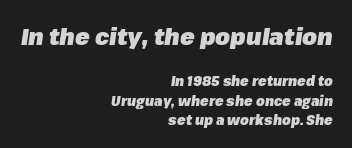
Caption: standard tracking, unaltered. The lines in this sample share a right terminus and differ only in where they begin. Every letter is thick-stroked: bold, no question. Character size in the leading block exceeds that of the trailing block. Reading down the column, the eye jumps a familiar distance to each next line. Compared with ordinary roman type, these characters are visibly tilted.
